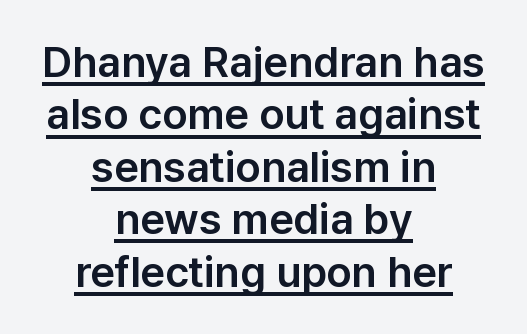
The image shows 43 px sans-serif type, upright; set centered, line spacing 1.22x, normal letter spacing, underlined; low stroke contrast and a medium x-height.
